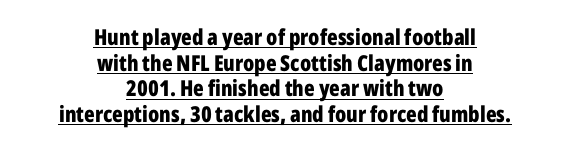
The image shows 22 px bold type, upright; set centered, line spacing 1.17x, normal letter spacing, underlined.
